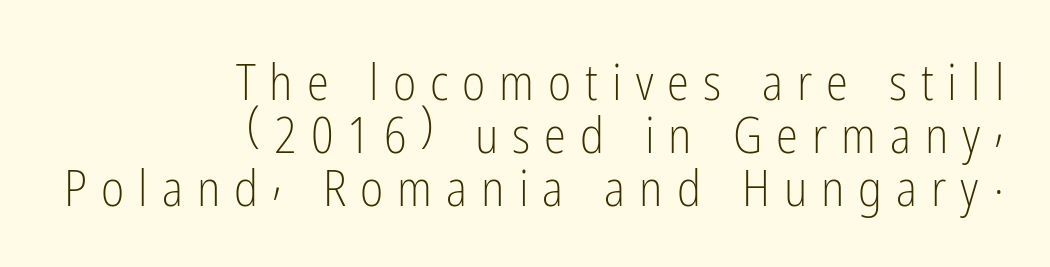
{"serif": "no", "italic": "no", "bold": "no", "weight": "light", "width": "condensed", "stroke_contrast": "low", "x_height": "medium", "monospaced": "no", "underline": "no", "align": "right", "line_spacing": "tight", "line_spacing_ratio": 1.06, "letter_spacing": "wide", "letter_spacing_em": 0.28, "glyph_px": 50}
